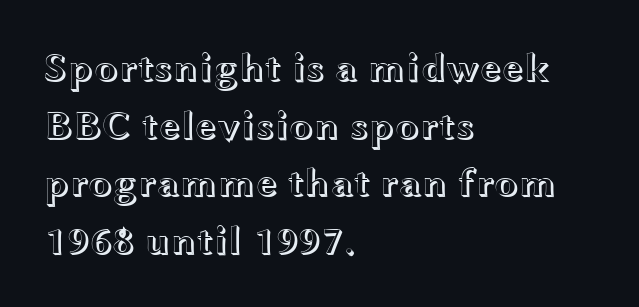
{"italic": "no", "width": "wide", "x_height": "medium", "monospaced": "no", "underline": "no", "align": "left", "line_spacing": "normal", "line_spacing_ratio": 1.44, "letter_spacing": "normal", "letter_spacing_em": 0.0, "glyph_px": 40}
